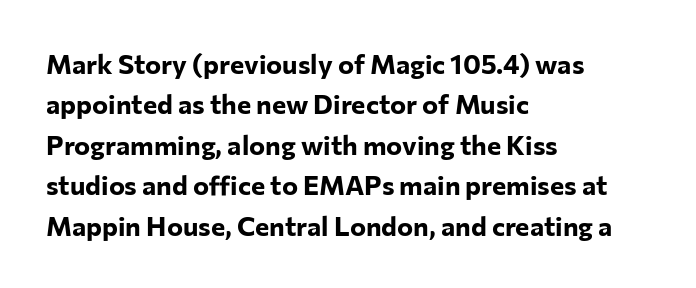
Q: Is the text bold? A: Yes.
Q: Is the text italic (slanted)? A: No, it is upright.
Q: Is the text underlined? A: No.
Q: How is the paragraph aligned? A: Left-aligned.
Q: Is the spacing between letters normal or unusually wide? A: Normal.
Q: Is the spacing between lines tight, normal or loose? A: Normal.
